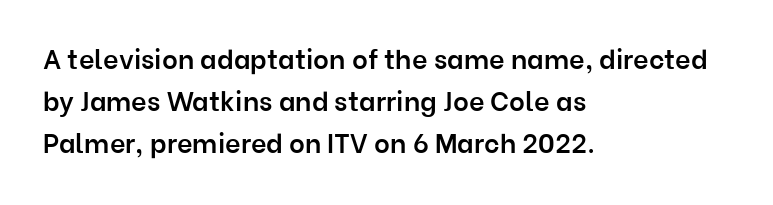
The image shows 27 px text type, upright; set left-aligned, normal line spacing (1.56x), normal letter spacing, not underlined.
